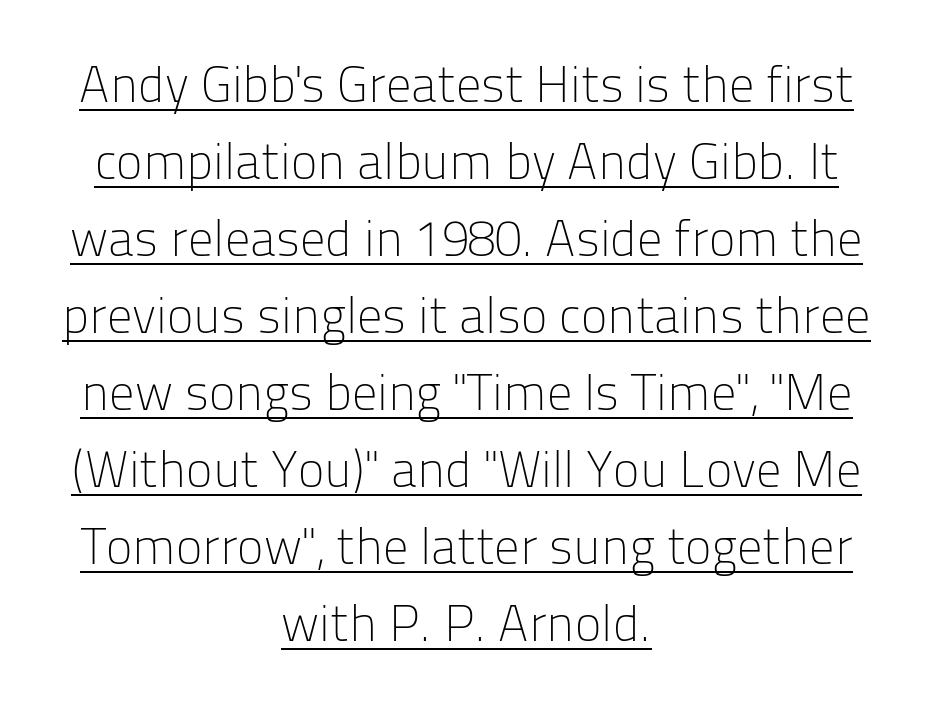
Notice how a bar underscores the lettering throughout. Compared with typical body copy, the letter spacing here is the same. Classification — sans serif. The rows are spaced the way most documents space them. Counters stay open thanks to moderate or lighter strokes.
